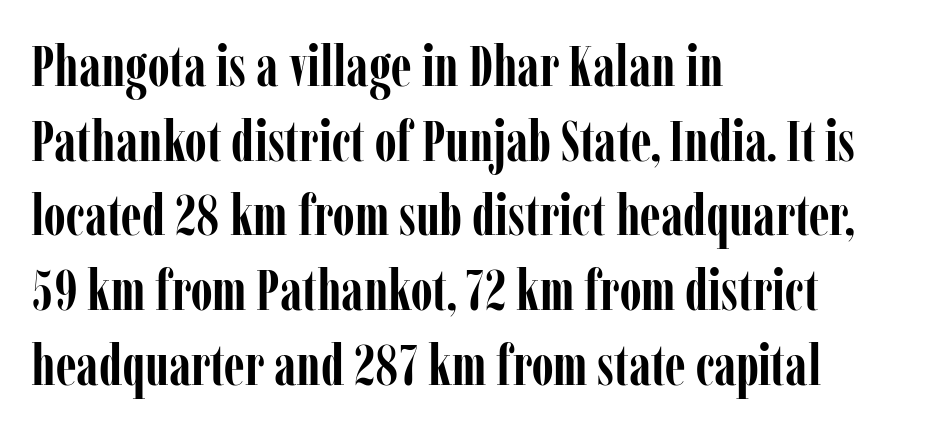
Q: Is the text bold? A: Yes.
Q: Is the text italic (slanted)? A: No, it is upright.
Q: Is the typeface a serif or a sans-serif typeface? A: Serif.
Q: Is the text underlined? A: No.
Q: How is the paragraph aligned? A: Left-aligned.
Q: Is the spacing between letters normal or unusually wide? A: Normal.
Q: Is the spacing between lines tight, normal or loose? A: Normal.
Q: Width (condensed, normal, or wide)? A: Condensed.
Q: Stroke contrast? A: Low.
Q: x-height? A: Medium.
Q: Monospaced? A: No.
